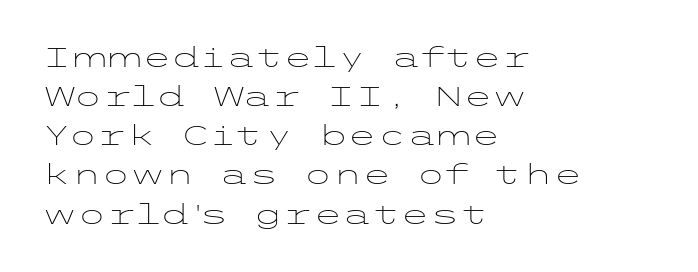
{"italic": "no", "bold": "no", "underline": "no", "align": "left", "line_spacing": "normal", "line_spacing_ratio": 1.45, "letter_spacing": "normal", "letter_spacing_em": 0.0, "glyph_px": 27}
